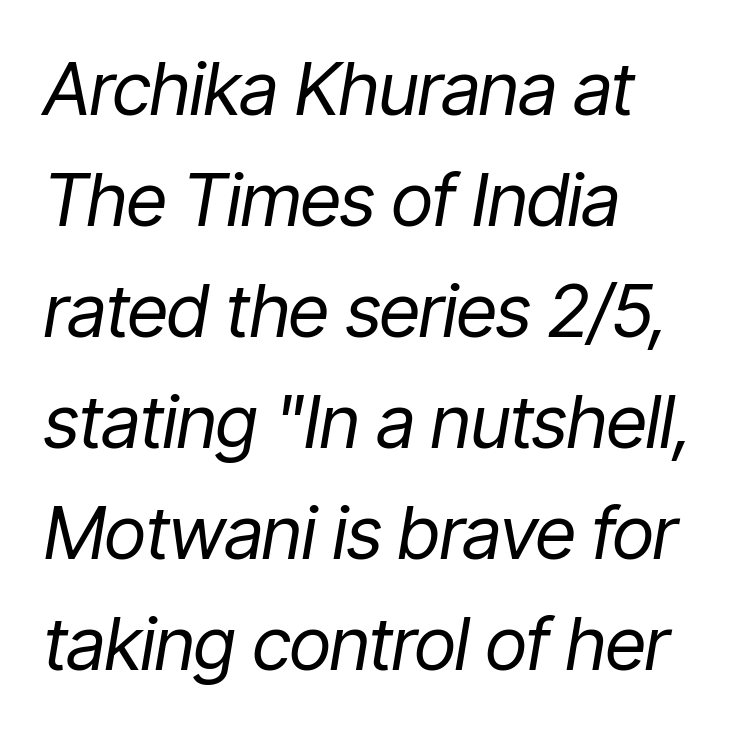
Characters are canted at an angle relative to the baseline's perpendicular. The weight tops out at a normal text grade. Do the characters align in a grid? No, the font is proportional. Nobody drew a line under any word here. Students, observe: this is what conventionally led text looks like.
